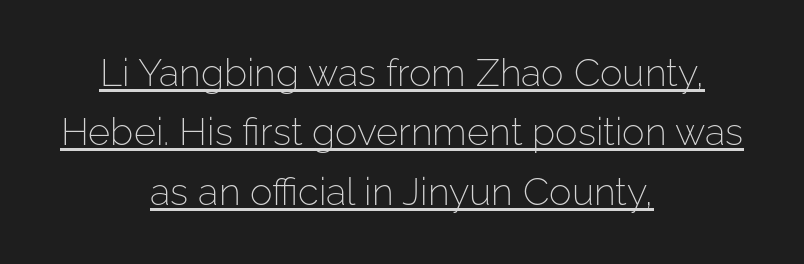
Q: Is the text bold? A: No.
Q: Is the text italic (slanted)? A: No, it is upright.
Q: Is the typeface a serif or a sans-serif typeface? A: Sans-serif.
Q: Is the text underlined? A: Yes.
Q: How is the paragraph aligned? A: Centered.
Q: Is the spacing between letters normal or unusually wide? A: Normal.
Q: Is the spacing between lines tight, normal or loose? A: Normal.
Q: Width (condensed, normal, or wide)? A: Normal.
Q: Stroke contrast? A: Low.
Q: x-height? A: Medium.
Q: Monospaced? A: No.
